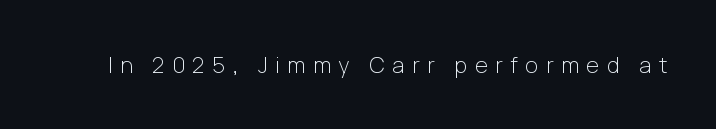
The rendering inserts visible extra space after every character. Stroke thickness stays within the range of a standard reading face or lighter. Plain, unruled lines of type. Quick note: not italic, upright.
